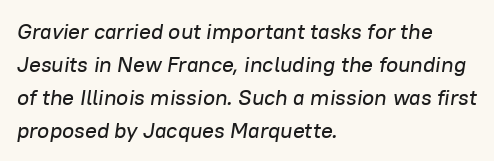
{"italic": "yes", "lean": "right", "slant_degrees": 8, "underline": "no", "align": "left", "line_spacing": "normal", "line_spacing_ratio": 1.5, "letter_spacing": "normal", "letter_spacing_em": 0.0, "glyph_px": 22}
